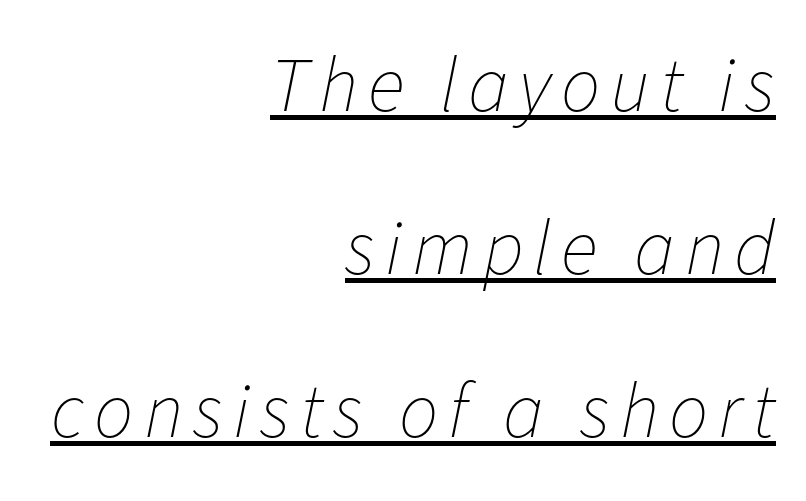
{"italic": "yes", "lean": "right", "slant_degrees": 11, "bold": "no", "weight": "thin", "width": "normal", "stroke_contrast": "low", "x_height": "medium", "monospaced": "no", "underline": "yes", "align": "right", "line_spacing": "loose", "line_spacing_ratio": 2.09, "glyph_px": 78}
